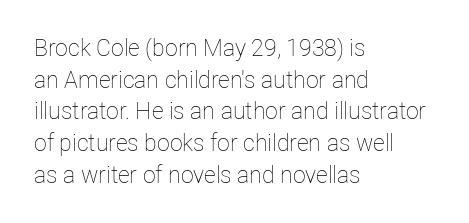
A roman cut, with each character standing at attention. Line spacing here is normal. The text block is weighted toward the left margin, trailing off unevenly rightward. Lines of text with bare space underneath. Nothing unusual about the tracking: characters are spaced as the font intends. A quiet, ordinary-to-light weight characterises the typeface.
